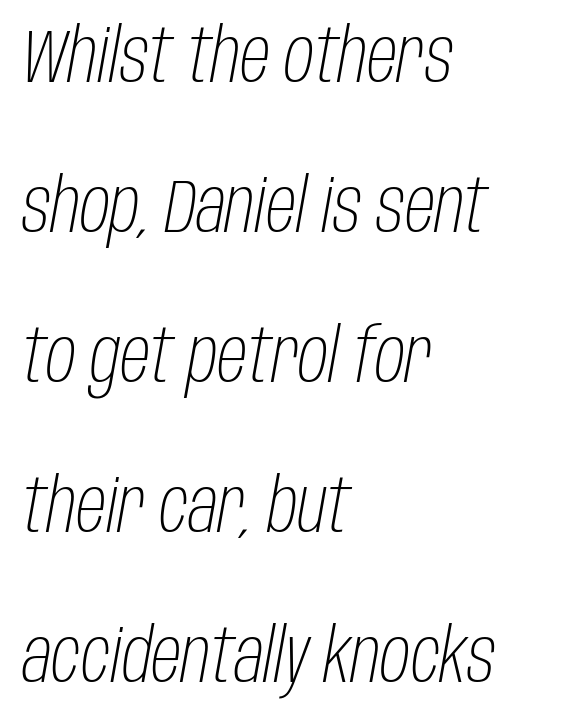
{"italic": "yes", "lean": "right", "slant_degrees": 10, "bold": "no", "weight": "light", "width": "condensed", "stroke_contrast": "low", "x_height": "large", "monospaced": "no", "underline": "no", "align": "left", "line_spacing": "loose", "line_spacing_ratio": 2.0, "letter_spacing": "normal", "letter_spacing_em": 0.0, "glyph_px": 75}
